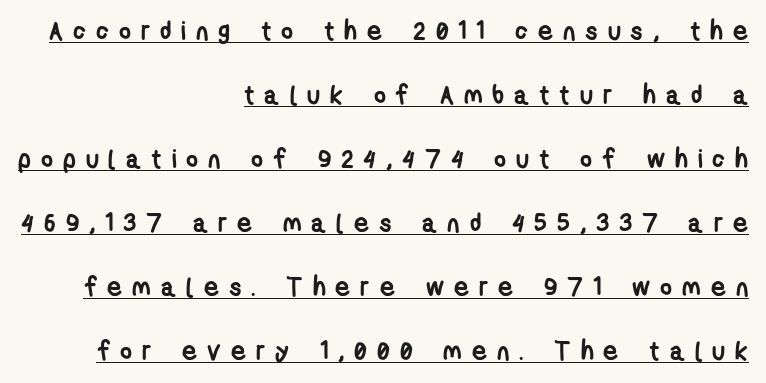
A student would call this right alignment; a typographer would say flush right, rag left. Students, observe: this is what heavily led, spacious text looks like. Is there an underline? Yes — a line sits under the letters. Students, this is bold: see how much ink each stroke carries. Short note: letters widely spaced.
